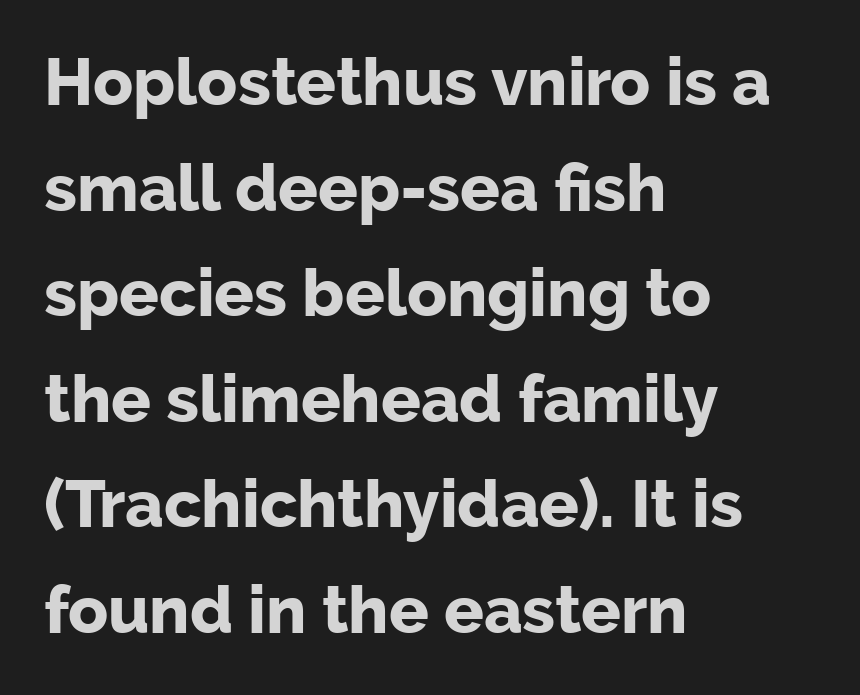
Q: Is the text bold? A: Yes.
Q: Is the text italic (slanted)? A: No, it is upright.
Q: Is the typeface a serif or a sans-serif typeface? A: Sans-serif.
Q: Is the text underlined? A: No.
Q: How is the paragraph aligned? A: Left-aligned.
Q: Is the spacing between letters normal or unusually wide? A: Normal.
Q: Is the spacing between lines tight, normal or loose? A: Normal.
Q: Width (condensed, normal, or wide)? A: Normal.
Q: Stroke contrast? A: Low.
Q: x-height? A: Medium.
Q: Monospaced? A: No.
